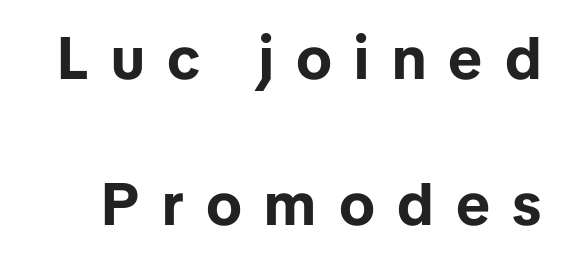
Q: Is the text bold? A: Yes.
Q: Is the text italic (slanted)? A: No, it is upright.
Q: Is the typeface a serif or a sans-serif typeface? A: Sans-serif.
Q: Is the text underlined? A: No.
Q: Is the spacing between letters normal or unusually wide? A: Unusually wide.
Q: Is the spacing between lines tight, normal or loose? A: Loose.
Q: Width (condensed, normal, or wide)? A: Normal.
Q: Stroke contrast? A: Low.
Q: x-height? A: Medium.
Q: Monospaced? A: No.
